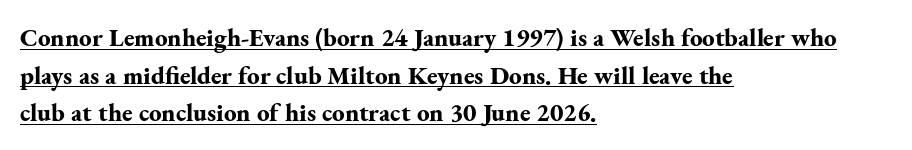
{"italic": "no", "bold": "yes", "underline": "yes", "align": "left", "line_spacing": "normal", "line_spacing_ratio": 1.51, "letter_spacing": "normal", "letter_spacing_em": 0.0, "glyph_px": 25}
